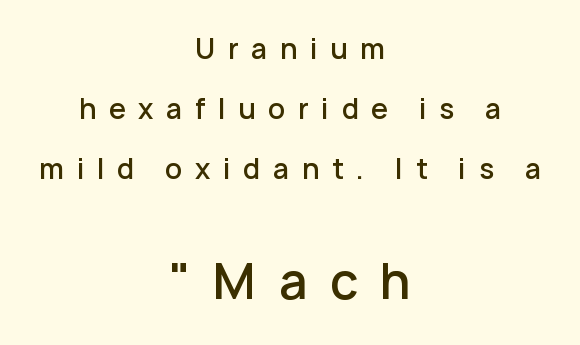
Q: Is the text bold? A: Semi-bold.
Q: Is the text italic (slanted)? A: No, it is upright.
Q: Is the typeface a serif or a sans-serif typeface? A: Sans-serif.
Q: Is the text underlined? A: No.
Q: How is the paragraph aligned? A: Centered.
Q: Is the spacing between letters normal or unusually wide? A: Unusually wide.
Q: Is the spacing between lines tight, normal or loose? A: Loose.
Q: Which block of text is set in a larger size, the first (top) or the second (bottom)? A: The second (bottom) one.
Q: Width (condensed, normal, or wide)? A: Normal.
Q: Stroke contrast? A: Low.
Q: x-height? A: Medium.
Q: Monospaced? A: No.
